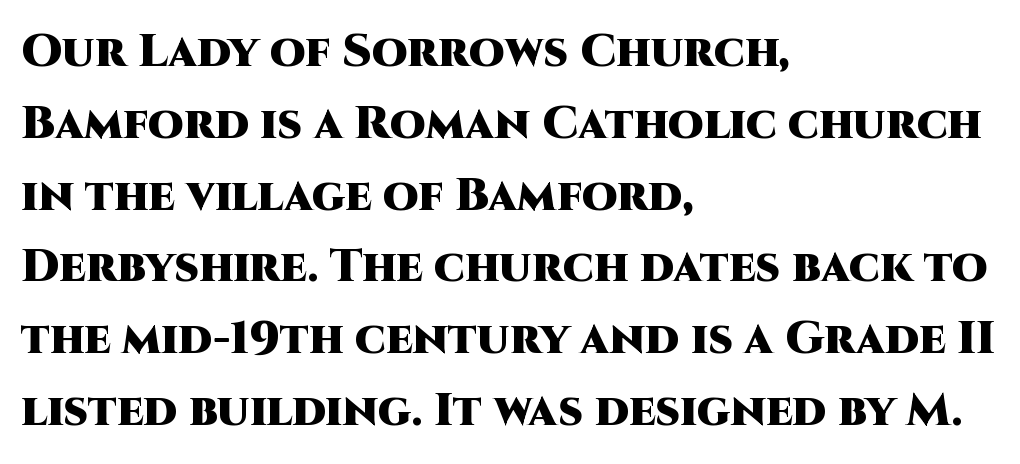
This block has exactly the height ordinary leading produces. It's the straight-up-and-down kind of type. You could call the tracking neutral — neither tight nor loose. This is sans-serif lettering, the kind often seen on screens and signage. The foot of each line stays bare and open. The paragraph has a hard left edge and a soft right edge.
